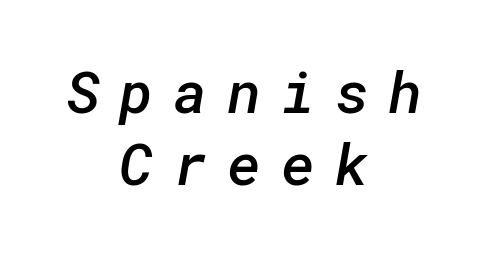
The image shows 58 px semibold sans-serif type; set centered, normal line spacing (1.25x), unusually wide letter spacing (+0.34 em), not underlined; low stroke contrast and a medium x-height.
